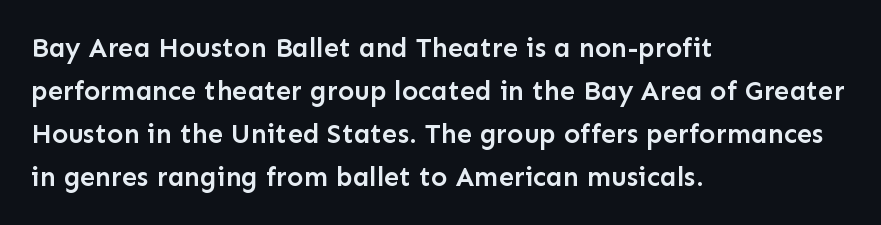
{"italic": "no", "bold": "semi", "underline": "no", "align": "left", "line_spacing": "normal", "line_spacing_ratio": 1.59, "letter_spacing": "normal", "letter_spacing_em": 0.0, "glyph_px": 27}
